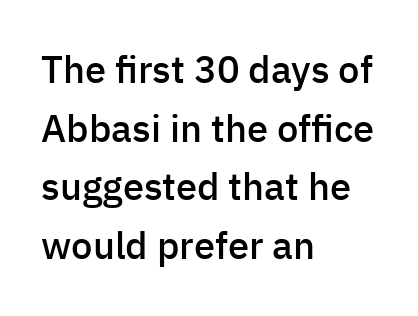
{"serif": "no", "italic": "no", "bold": "semi", "weight": "semibold", "width": "normal", "stroke_contrast": "low", "x_height": "medium", "monospaced": "no", "underline": "no", "align": "left", "line_spacing": "normal", "line_spacing_ratio": 1.54, "letter_spacing": "normal", "letter_spacing_em": 0.0, "glyph_px": 38}
